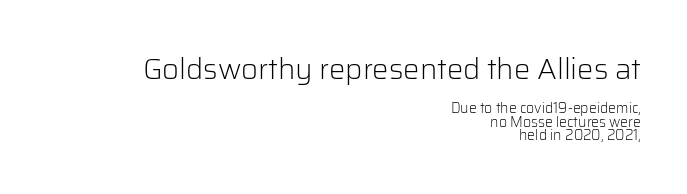
Whoever set this made the first block the dominant, larger element. Words float on clear page, feet unadorned. The line-height multiplier appears low, near solid setting. These lines are set flush right with a ragged left edge. Each stroke keeps to a modest, everyday thickness or less. This is sans-serif lettering, the kind often seen on screens and signage.
